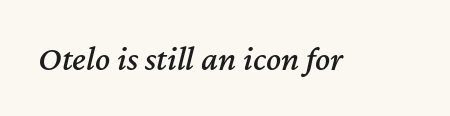
Nobody touched the tracking dial on this one. This sample has the flowing, uneven cadence of proportional lettering. A clean baseline with only descenders dipping below it. Slant detected: the letters are inclined.
